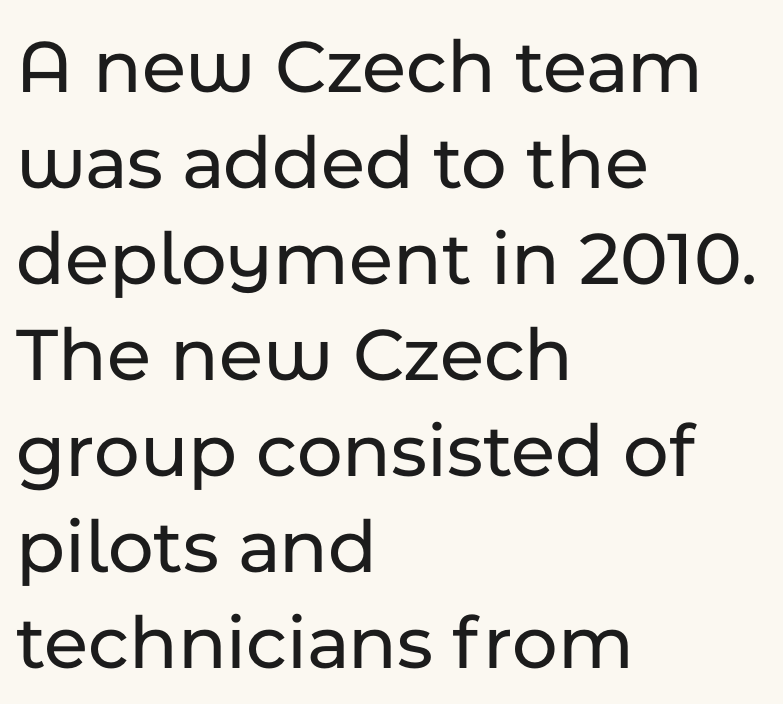
The image shows 78 px sans-serif type, upright; set left-aligned, line spacing 1.23x, normal letter spacing, not underlined; low stroke contrast and a medium x-height.
